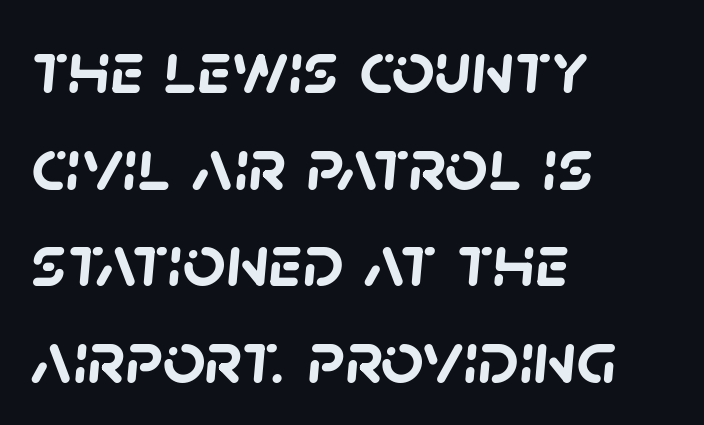
The passage shown is typed in a proportional face where columns would drift. Strong, thick strokes mark this as bold type. The lines sit at an ordinary, default distance from one another. Bare-footed words on every line.
